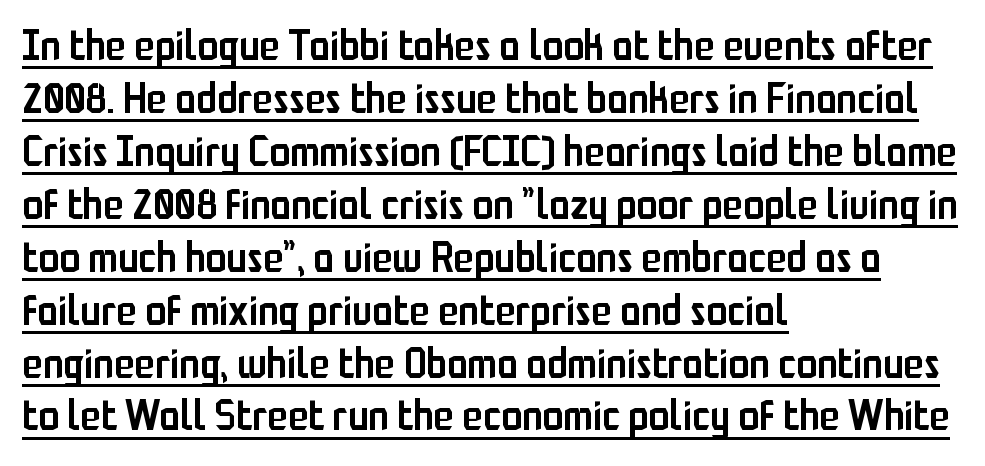
In terms of posture, this sample is upright. Check where the strokes stop: nothing finishes them off — pure sans. How heavy is the stroke? Medium-heavy — a semibold, shy of bold. What's the leading like? Ordinary, nothing unusual. The face used here appears with an underline applied. The passage shown is typed in a proportional face where columns would drift.
